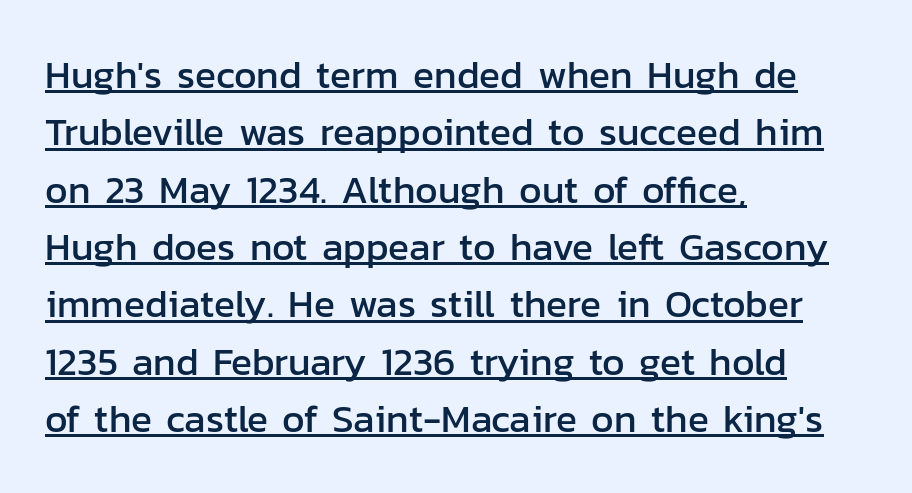
The image shows 39 px sans-serif type, upright; set left-aligned, normal line spacing (1.47x), normal letter spacing, underlined; low stroke contrast and a medium x-height.
